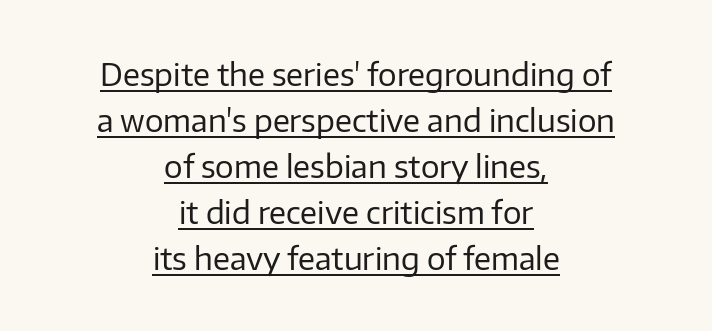
The image shows 31 px regular-weight sans-serif type, upright; set centered, normal line spacing (1.48x), normal letter spacing, underlined; low stroke contrast and a medium x-height.
